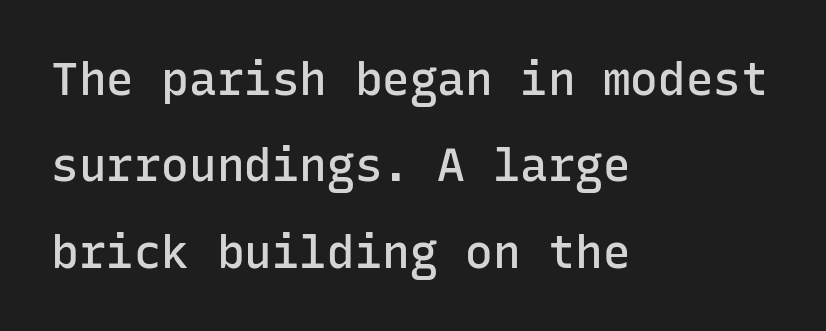
Q: Is the text bold? A: Semi-bold.
Q: Is the text italic (slanted)? A: No, it is upright.
Q: Is the typeface a serif or a sans-serif typeface? A: Sans-serif.
Q: Is the text underlined? A: No.
Q: How is the paragraph aligned? A: Left-aligned.
Q: Is the spacing between letters normal or unusually wide? A: Normal.
Q: Width (condensed, normal, or wide)? A: Normal.
Q: Stroke contrast? A: Low.
Q: x-height? A: Medium.
Q: Monospaced? A: Yes.
